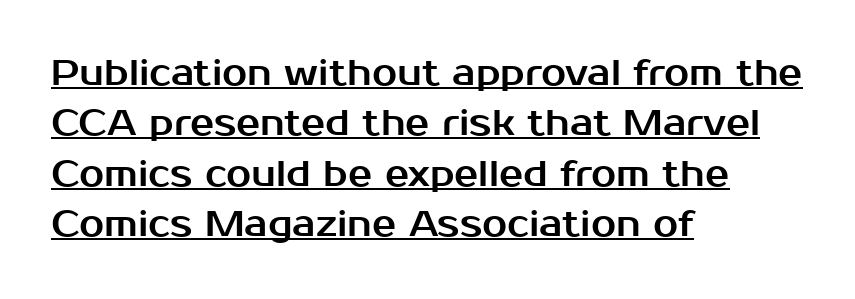
{"serif": "no", "italic": "no", "width": "normal", "stroke_contrast": "medium", "x_height": "medium", "monospaced": "no", "underline": "yes", "align": "left", "line_spacing": "normal", "line_spacing_ratio": 1.4, "letter_spacing": "normal", "letter_spacing_em": 0.0, "glyph_px": 36}
